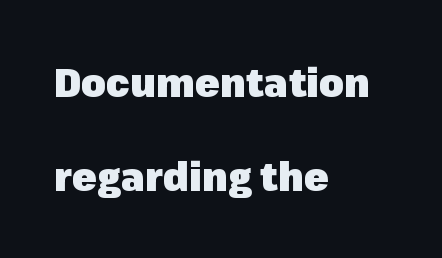
The image shows 40 px heavy sans-serif type, upright; set left-aligned, loose line spacing (2.36x), normal letter spacing, not underlined; low stroke contrast and a medium x-height.
